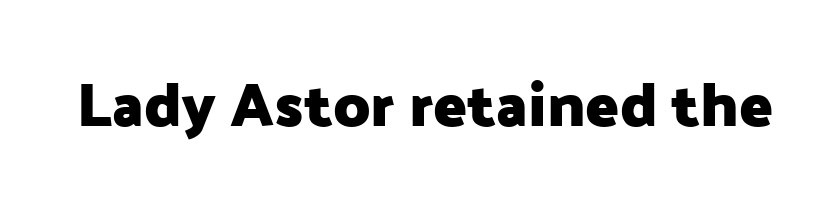
Letters rest on an invisible, unmarked baseline. This is the regular roman posture of the typeface. Heavy-handed strokes throughout: this text is bold. The letters sit at their default tracking, neither squeezed nor spread. Note the varied advance widths — an 'i' is clearly narrower than an 'm'. The font family rendered here belongs to the sans-serif group.
